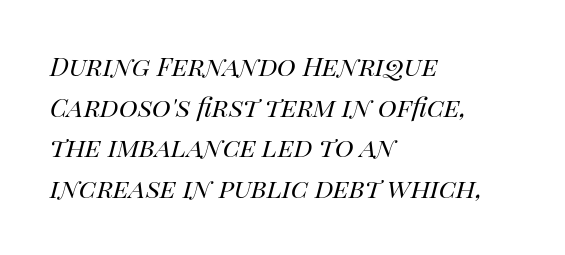
Line beginnings align vertically; line endings do not. The passage shown is not underscored anywhere. The face used here is proportionally spaced, like ordinary book or web type. Baseline-to-baseline distance is the conventional proportion of letter height.
